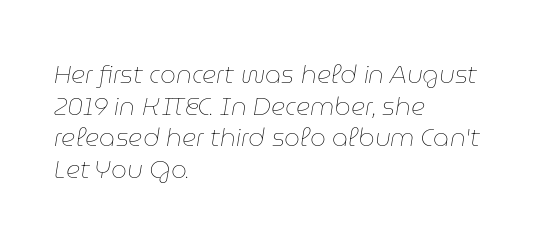
Q: Is the text bold? A: No.
Q: Is the text italic (slanted)? A: Yes, it leans right by about 9 degrees.
Q: Is the text underlined? A: No.
Q: How is the paragraph aligned? A: Left-aligned.
Q: Is the spacing between letters normal or unusually wide? A: Normal.
Q: Is the spacing between lines tight, normal or loose? A: Normal.
